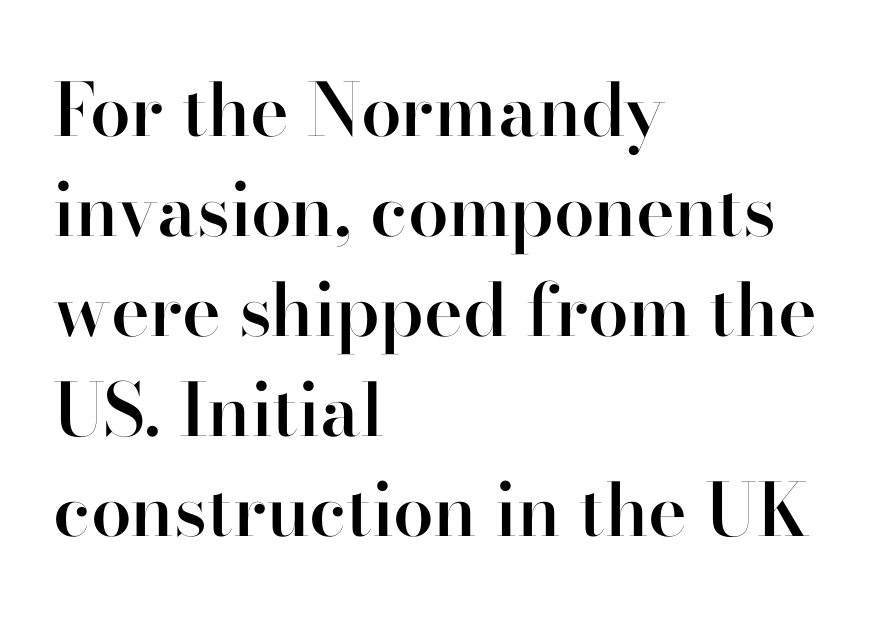
Q: Is the text bold? A: Semi-bold.
Q: Is the text italic (slanted)? A: No, it is upright.
Q: Is the typeface a serif or a sans-serif typeface? A: Serif.
Q: Is the text underlined? A: No.
Q: How is the paragraph aligned? A: Left-aligned.
Q: Is the spacing between letters normal or unusually wide? A: Normal.
Q: Is the spacing between lines tight, normal or loose? A: Normal.
Q: Width (condensed, normal, or wide)? A: Normal.
Q: Stroke contrast? A: High.
Q: x-height? A: Small.
Q: Monospaced? A: No.
